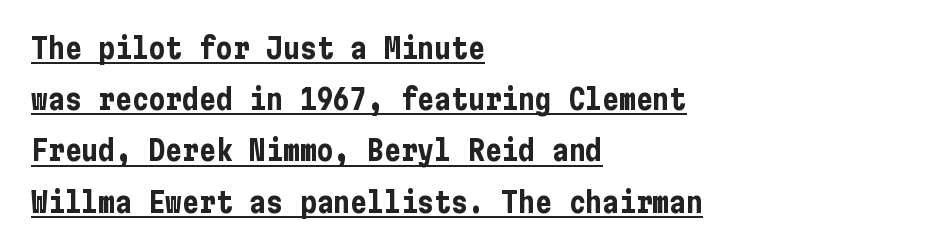
The image shows 28 px bold, condensed sans-serif type, upright; set left-aligned, line spacing 1.83x, normal letter spacing, underlined; low stroke contrast and a medium x-height.
